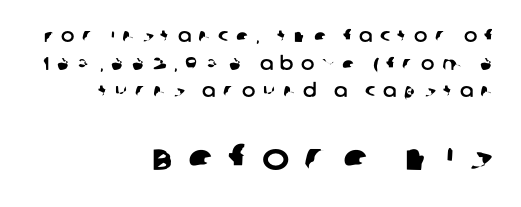
The image shows 37 px sans-serif type; set right-aligned, normal line spacing (1.54x), unusually wide letter spacing (+0.42 em), not underlined; the second (bottom) block is 2.06x larger; low stroke contrast and a large x-height.
